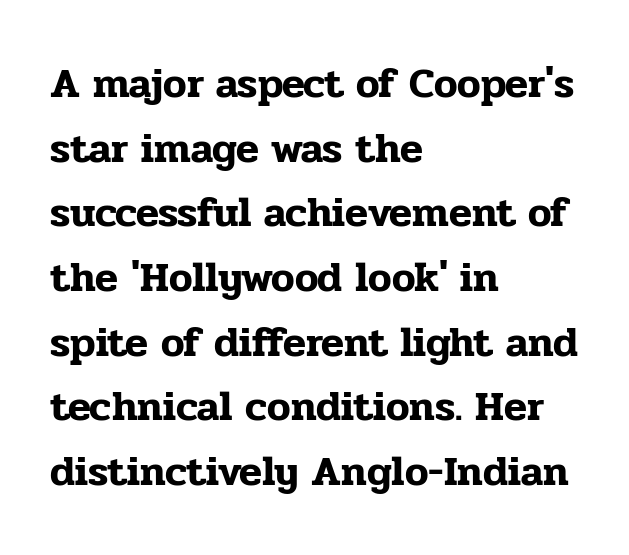
{"serif": "yes", "italic": "no", "width": "normal", "stroke_contrast": "low", "x_height": "medium", "monospaced": "no", "underline": "no", "align": "left", "line_spacing": "normal", "line_spacing_ratio": 1.54, "letter_spacing": "normal", "letter_spacing_em": 0.0, "glyph_px": 42}
